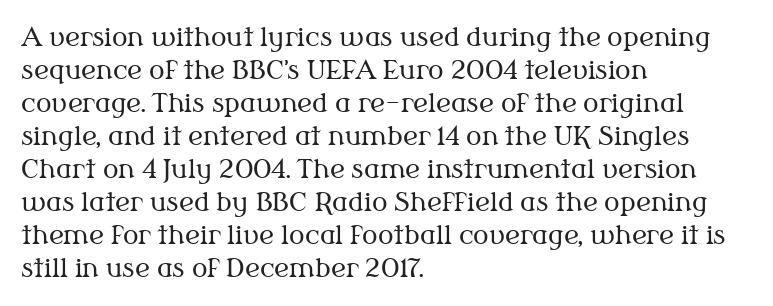
{"italic": "no", "bold": "no", "underline": "no", "align": "left", "line_spacing": "normal", "line_spacing_ratio": 1.27, "letter_spacing": "normal", "letter_spacing_em": 0.0, "glyph_px": 26}
